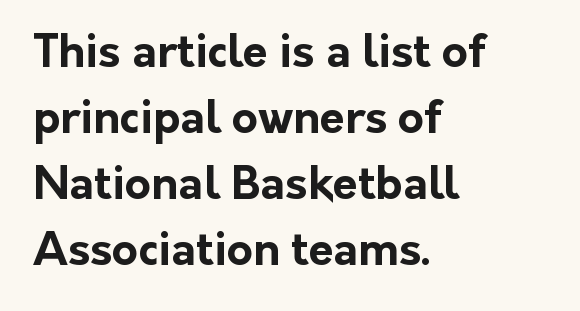
The glyphs in this specimen are sans serif. Is this a fixed-width face? No — the glyphs have proportional, varying widths. These lines sit exactly where default settings would place them. Check under the words: just untouched page.
